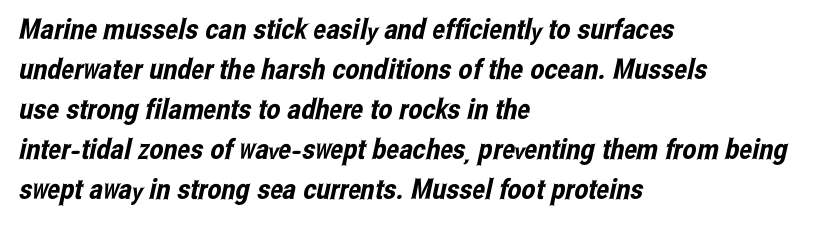
The image shows 28 px condensed sans-serif type; set left-aligned, normal line spacing (1.43x), normal letter spacing, not underlined; low stroke contrast and a medium x-height.
